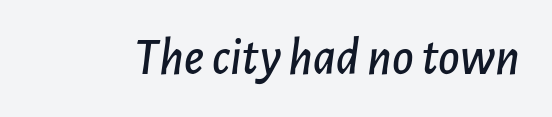
The image shows 52 px text type, italic (leaning right); set normal letter spacing, not underlined; low stroke contrast and a medium x-height.
